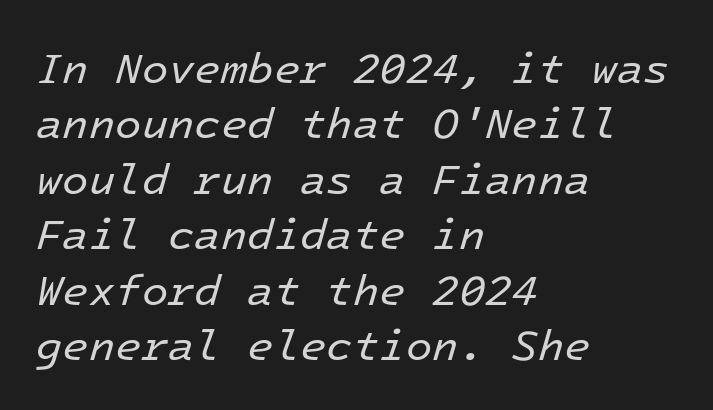
{"italic": "yes", "lean": "right", "slant_degrees": 16, "bold": "no", "weight": "regular", "width": "normal", "stroke_contrast": "low", "x_height": "medium", "monospaced": "yes", "underline": "no", "align": "left", "line_spacing": "normal", "line_spacing_ratio": 1.29, "letter_spacing": "normal", "letter_spacing_em": 0.0, "glyph_px": 43}
